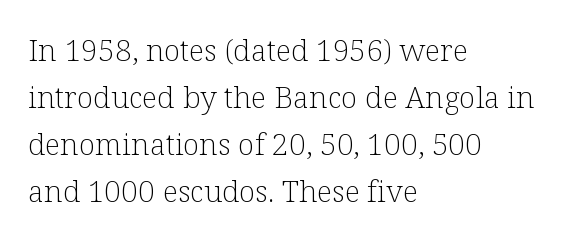
Summary of weight: not heavy and not bold. Only glyphs here, with clear space below each row. Does the type have serifs? Yes, each stem ends in a small foot. The paragraph has a hard left edge and a soft right edge. Rendered with straight, roman letterforms. Varying glyph widths throughout — classic text-font behaviour.
